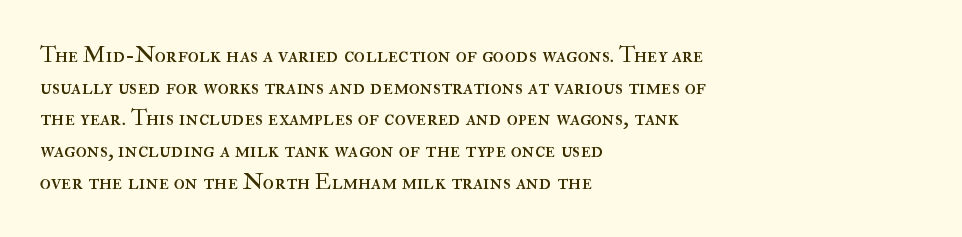
{"italic": "no", "bold": "no", "underline": "no", "align": "left", "line_spacing": "normal", "line_spacing_ratio": 1.38, "letter_spacing": "normal", "letter_spacing_em": 0.0, "glyph_px": 23}
